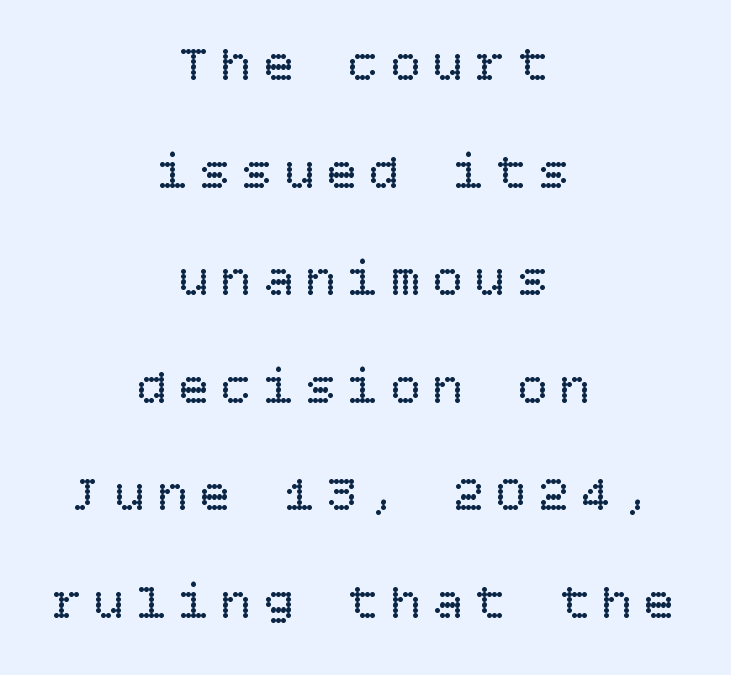
Upright lettering throughout. Visually the block forms a symmetrical silhouette, jagged on both flanks. The line-height multiplier appears high, well above default. Tracking here is generous; glyphs stand well apart from one another. A bare baseline throughout the passage.
